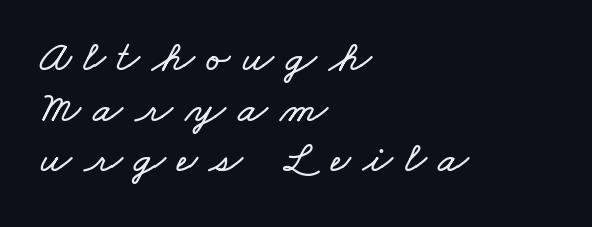
Q: Is the text underlined? A: No.
Q: How is the paragraph aligned? A: Left-aligned.
Q: Is the spacing between letters normal or unusually wide? A: Unusually wide.
Q: Is the spacing between lines tight, normal or loose? A: Tight.
Q: Width (condensed, normal, or wide)? A: Wide.
Q: Stroke contrast? A: Low.
Q: x-height? A: Small.
Q: Monospaced? A: No.
